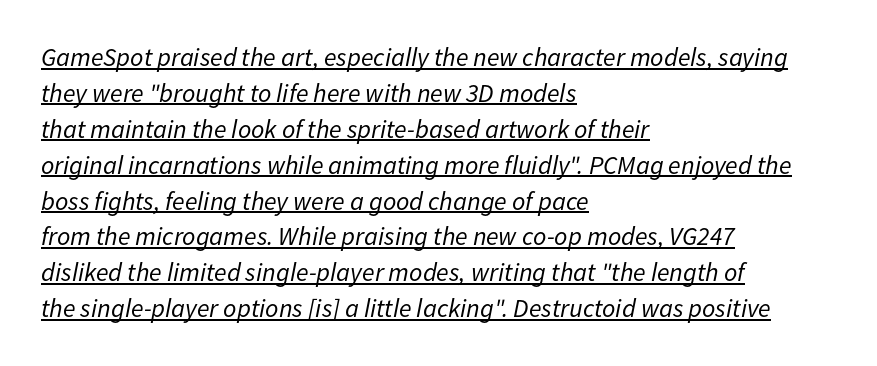
{"italic": "yes", "lean": "right", "slant_degrees": 11, "bold": "no", "underline": "yes", "align": "left", "line_spacing": "normal", "line_spacing_ratio": 1.38, "letter_spacing": "normal", "letter_spacing_em": 0.0, "glyph_px": 26}
